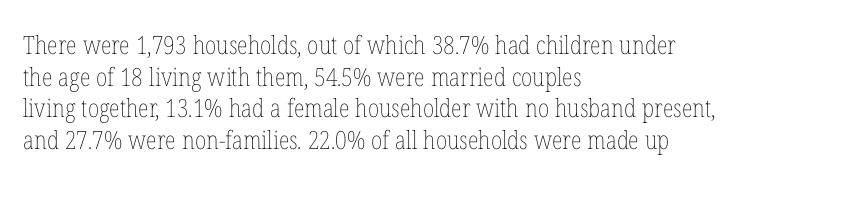
Q: Is the text bold? A: No.
Q: Is the text italic (slanted)? A: No, it is upright.
Q: Is the text underlined? A: No.
Q: How is the paragraph aligned? A: Left-aligned.
Q: Is the spacing between letters normal or unusually wide? A: Normal.
Q: Is the spacing between lines tight, normal or loose? A: Normal.
